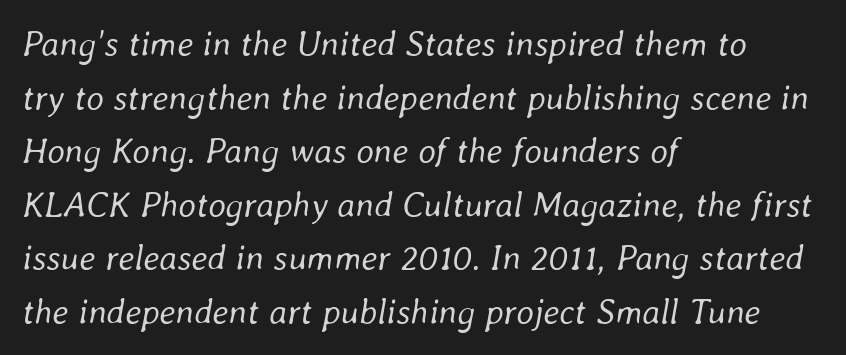
{"italic": "yes", "lean": "right", "slant_degrees": 8, "bold": "no", "weight": "regular", "width": "normal", "stroke_contrast": "low", "x_height": "medium", "monospaced": "no", "underline": "no", "align": "left", "line_spacing": "normal", "line_spacing_ratio": 1.53, "letter_spacing": "normal", "letter_spacing_em": 0.0, "glyph_px": 35}
